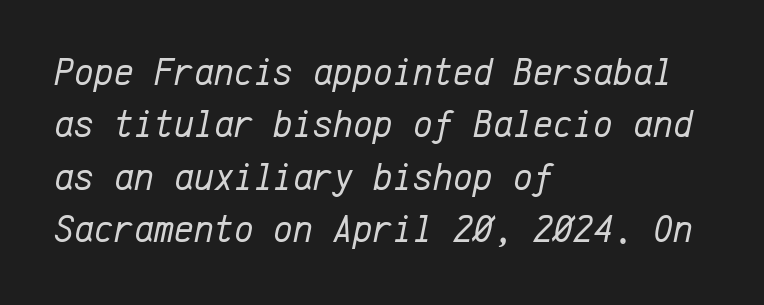
Q: Is the text bold? A: No.
Q: Is the text italic (slanted)? A: Yes, it leans right by about 12 degrees.
Q: Is the text underlined? A: No.
Q: How is the paragraph aligned? A: Left-aligned.
Q: Is the spacing between letters normal or unusually wide? A: Normal.
Q: Is the spacing between lines tight, normal or loose? A: Normal.
Q: Width (condensed, normal, or wide)? A: Normal.
Q: Stroke contrast? A: Low.
Q: x-height? A: Medium.
Q: Monospaced? A: Yes.
